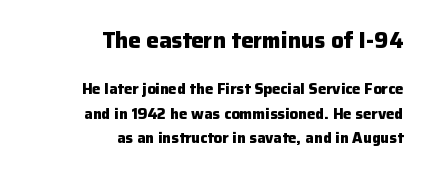
{"italic": "no", "bold": "yes", "underline": "no", "align": "right", "line_spacing": "normal", "line_spacing_ratio": 1.62, "letter_spacing": "normal", "letter_spacing_em": 0.0, "larger_block": "first", "size_ratio": 1.47, "glyph_px": 22}
